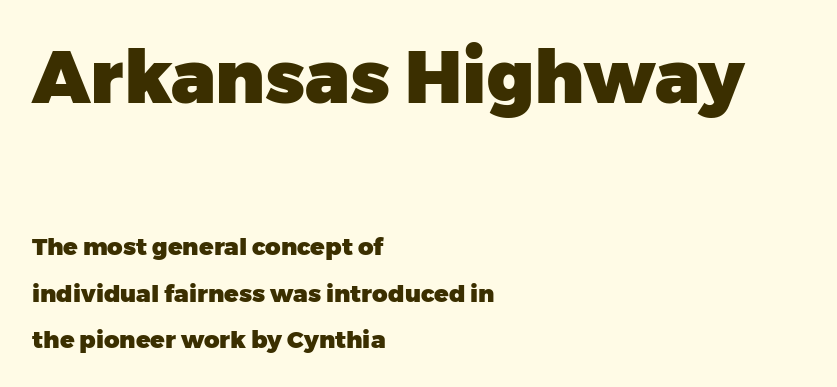
The image shows 73 px heavy sans-serif type, upright; set left-aligned, loose line spacing (1.93x), normal letter spacing, not underlined; the first (top) block is 3.04x larger; low stroke contrast and a medium x-height.
